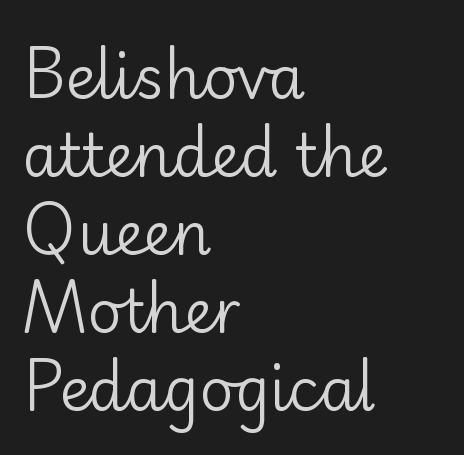
Q: Is the text bold? A: No.
Q: Is the text italic (slanted)? A: No, it is upright.
Q: Is the typeface a serif or a sans-serif typeface? A: Sans-serif.
Q: Is the text underlined? A: No.
Q: How is the paragraph aligned? A: Left-aligned.
Q: Is the spacing between letters normal or unusually wide? A: Normal.
Q: Is the spacing between lines tight, normal or loose? A: Normal.
Q: Width (condensed, normal, or wide)? A: Normal.
Q: Stroke contrast? A: Low.
Q: x-height? A: Small.
Q: Monospaced? A: No.
